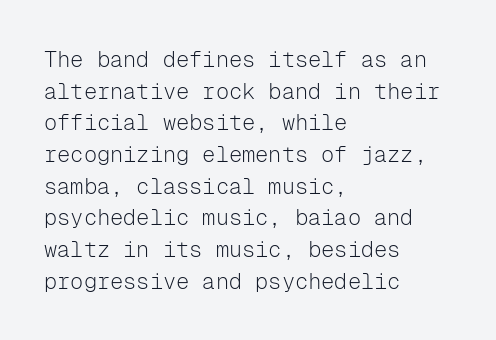
Ordinary non-slanted type is in use. Whoever set this chose a conventional vertical rhythm. Nothing unusual about the tracking: characters are spaced as the font intends. Every row of glyphs begins at an identical x-position on the left.
